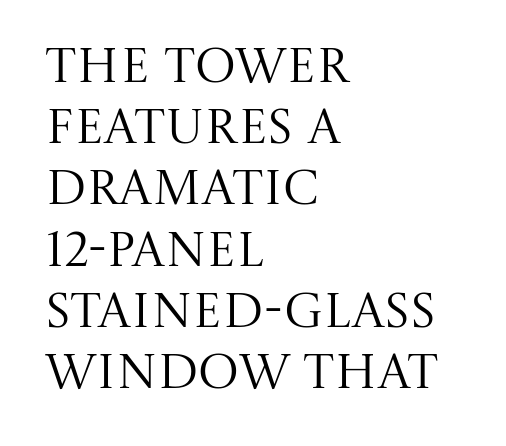
The rendering uses natural spacing where letterforms have individual widths. Clear beneath every line of the passage. A typesetter would mark this as roman, not italic. Reading down the column, the eye jumps a familiar distance to each next line. A serif font was chosen for this passage. If you drew a ruler down the left edge, every line would touch it.
